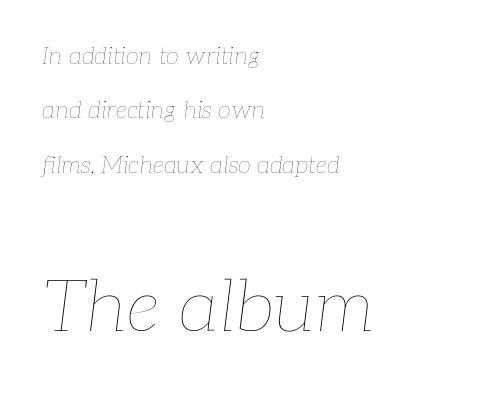
Q: Is the text bold? A: No.
Q: Is the text italic (slanted)? A: Yes, it leans right by about 7 degrees.
Q: Is the text underlined? A: No.
Q: How is the paragraph aligned? A: Left-aligned.
Q: Is the spacing between letters normal or unusually wide? A: Normal.
Q: Is the spacing between lines tight, normal or loose? A: Loose.
Q: Which block of text is set in a larger size, the first (top) or the second (bottom)? A: The second (bottom) one.
Q: Width (condensed, normal, or wide)? A: Normal.
Q: Stroke contrast? A: Low.
Q: x-height? A: Medium.
Q: Monospaced? A: No.
